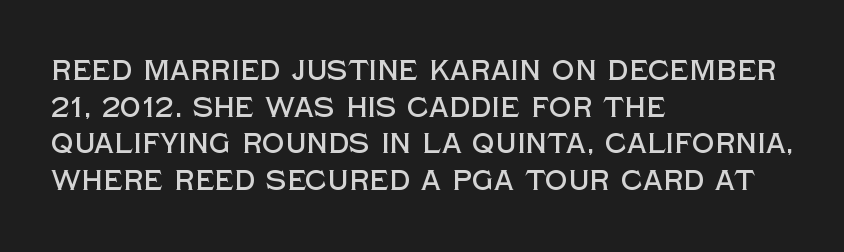
The image shows 28 px sans-serif type, upright; set left-aligned, normal line spacing (1.31x), normal letter spacing, not underlined; a large x-height.
